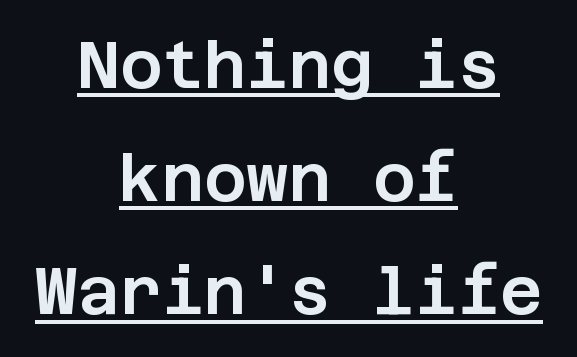
{"serif": "no", "italic": "no", "width": "normal", "stroke_contrast": "low", "x_height": "large", "underline": "yes", "align": "center", "line_spacing_ratio": 1.74, "letter_spacing": "normal", "letter_spacing_em": 0.0, "glyph_px": 65}
